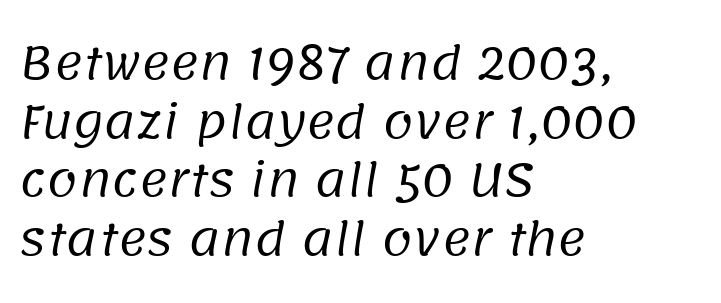
The image shows 44 px regular-weight sans-serif type; set left-aligned, normal line spacing (1.33x), normal letter spacing, not underlined; low stroke contrast and a large x-height.
